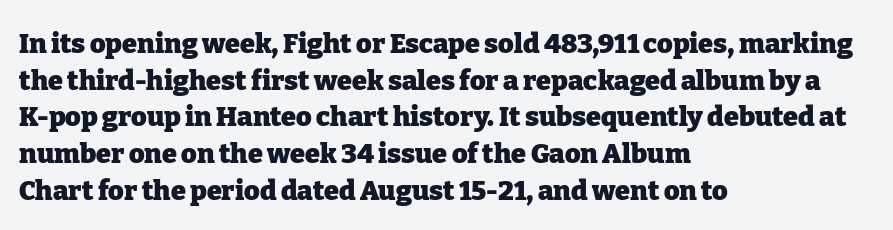
{"italic": "no", "bold": "yes", "underline": "no", "align": "left", "line_spacing": "normal", "line_spacing_ratio": 1.36, "letter_spacing": "normal", "letter_spacing_em": 0.0, "glyph_px": 27}
